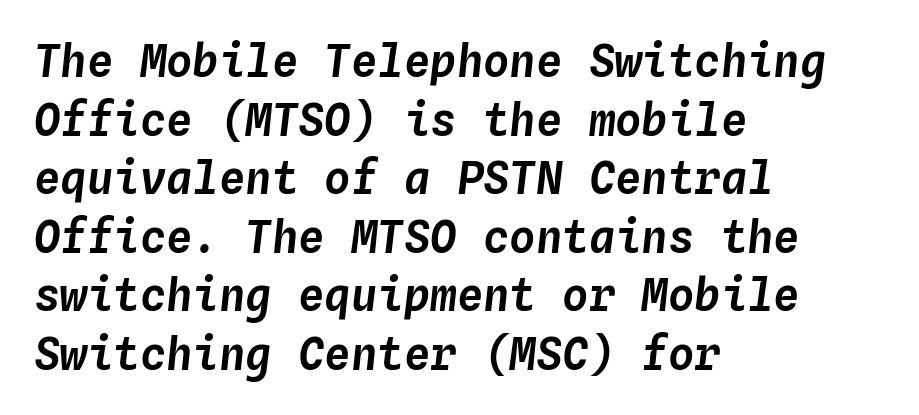
These lines sit exactly where default settings would place them. Nobody touched the tracking dial on this one. Here the designer chose a console-style face with uniform glyph widths. If you drew a ruler down the left edge, every line would touch it.
